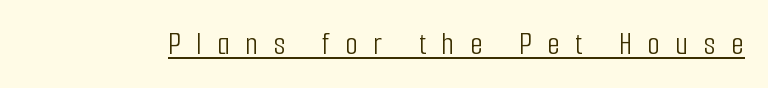
The letters advance in unequal steps, a hallmark of proportional type. Beneath each row of characters lies a ruled line. Is this a sans? Yes — the strokes have no serifs. The horizontal fit of the characters is loose and conspicuously gappy. Do the letters lean? They stand straight. Weight: not bold — regular or lighter.
